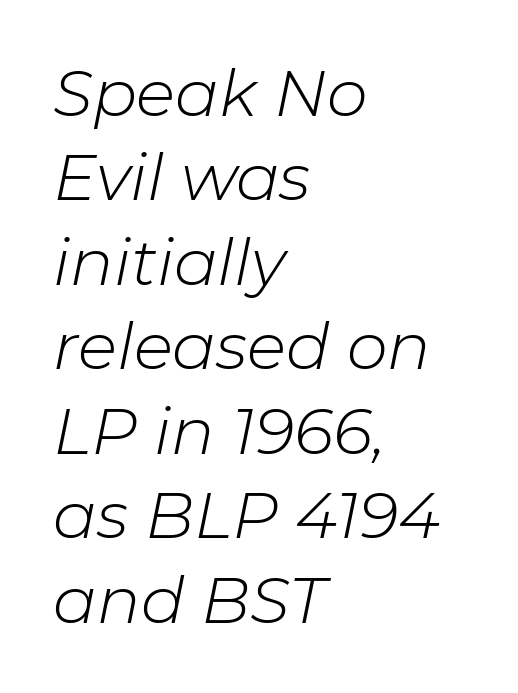
{"italic": "yes", "lean": "right", "slant_degrees": 11, "bold": "no", "weight": "light", "width": "normal", "stroke_contrast": "low", "x_height": "medium", "monospaced": "no", "underline": "no", "align": "left", "line_spacing": "normal", "line_spacing_ratio": 1.3, "letter_spacing": "normal", "letter_spacing_em": 0.0, "glyph_px": 65}
